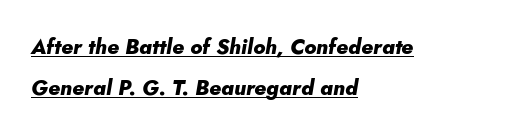
Q: Is the text bold? A: Yes.
Q: Is the text italic (slanted)? A: Yes, it leans right by about 5 degrees.
Q: Is the text underlined? A: Yes.
Q: How is the paragraph aligned? A: Left-aligned.
Q: Is the spacing between letters normal or unusually wide? A: Normal.
Q: Is the spacing between lines tight, normal or loose? A: Loose.
